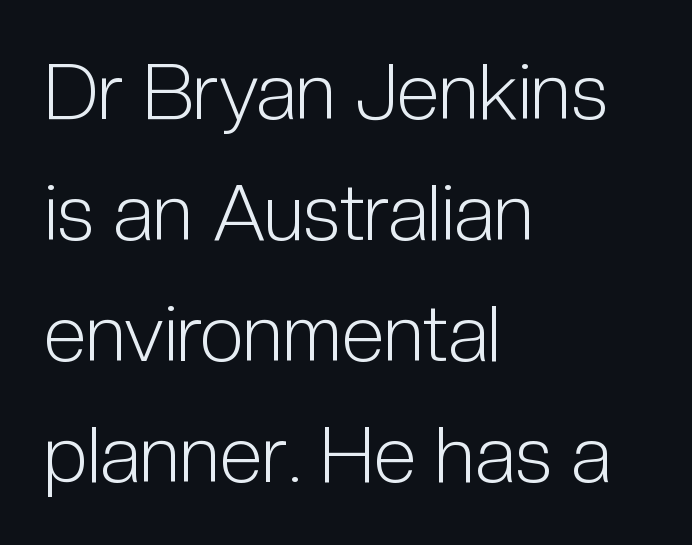
Style check: upright. Do the characters align in a grid? No, the font is proportional. Heaviness? Minimal to ordinary, like unemphasized prose. A normal amount of white space separates one row of letters from the next. No extra tracking has been applied to these lines. Bare-footed words on every line.
